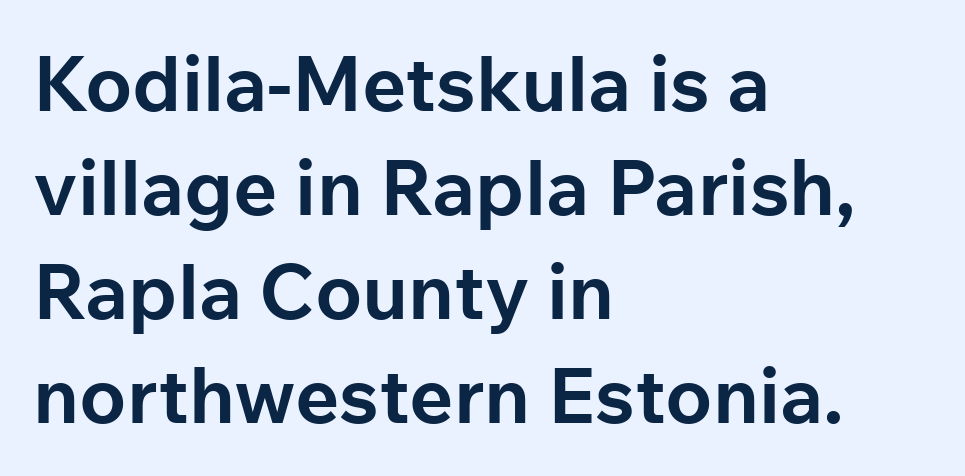
Note the varied advance widths — an 'i' is clearly narrower than an 'm'. You could call the tracking neutral — neither tight nor loose. Examine the stroke ends and you'll find no serifs. In terms of weight, the rendering is a true, heavy bold. Reading down the block, your eye returns to a fixed left position each line. The words here are not underlined.
